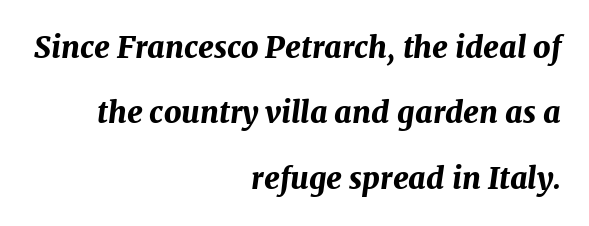
Q: Is the text bold? A: Yes.
Q: Is the text italic (slanted)? A: Yes, it leans right by about 7 degrees.
Q: Is the text underlined? A: No.
Q: How is the paragraph aligned? A: Right-aligned.
Q: Is the spacing between letters normal or unusually wide? A: Normal.
Q: Is the spacing between lines tight, normal or loose? A: Loose.
Q: Width (condensed, normal, or wide)? A: Normal.
Q: Stroke contrast? A: Medium.
Q: x-height? A: Medium.
Q: Monospaced? A: No.
